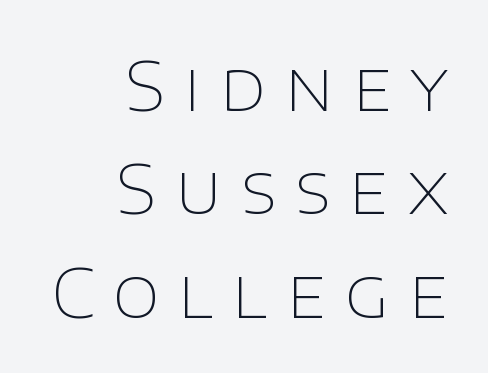
The image shows 68 px thin sans-serif type, upright; set right-aligned, normal line spacing (1.52x), unusually wide letter spacing (+0.28 em), not underlined; low stroke contrast and a large x-height.
